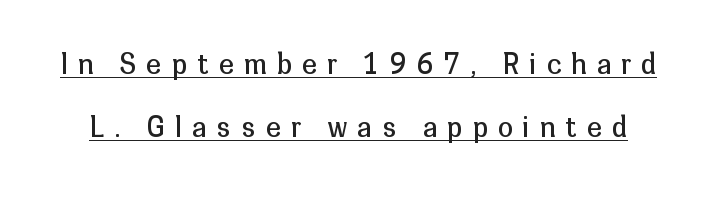
Q: Is the text bold? A: No.
Q: Is the text italic (slanted)? A: No, it is upright.
Q: Is the text underlined? A: Yes.
Q: Is the spacing between letters normal or unusually wide? A: Unusually wide.
Q: Is the spacing between lines tight, normal or loose? A: Loose.
